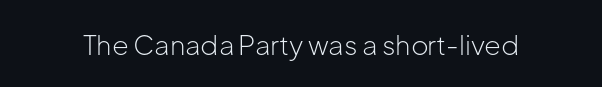
Q: Is the text bold? A: No.
Q: Is the text italic (slanted)? A: No, it is upright.
Q: Is the text underlined? A: No.
Q: Is the spacing between letters normal or unusually wide? A: Normal.
